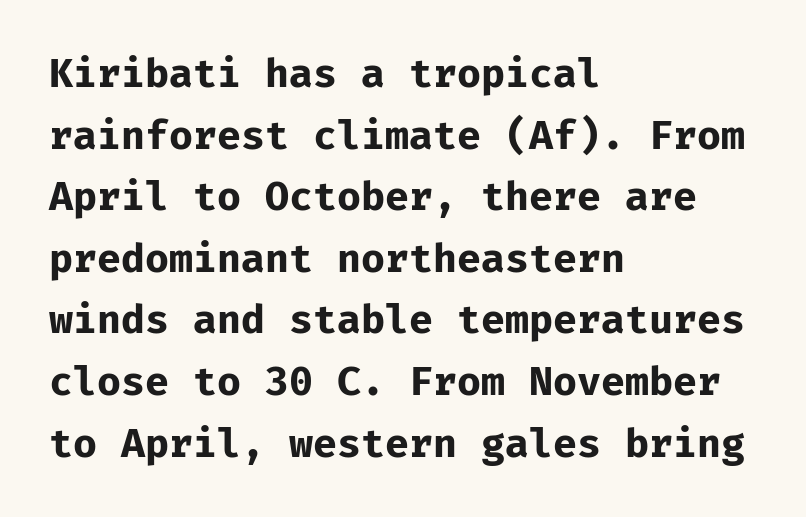
The image shows 40 px bold sans-serif type, upright, monospaced; set left-aligned, normal line spacing (1.54x), normal letter spacing, not underlined; low stroke contrast and a medium x-height.
